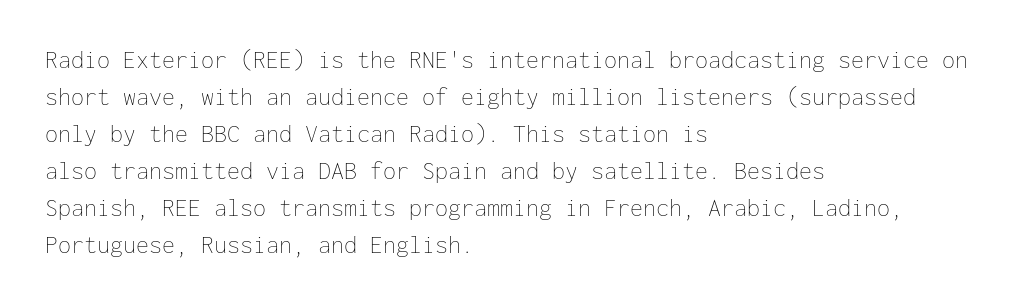
{"italic": "no", "bold": "no", "underline": "no", "align": "left", "line_spacing": "normal", "line_spacing_ratio": 1.42, "letter_spacing": "normal", "letter_spacing_em": 0.0, "glyph_px": 26}
